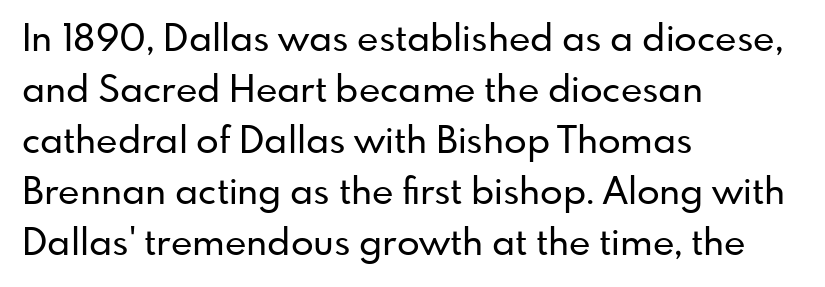
Q: Is the text italic (slanted)? A: No, it is upright.
Q: Is the typeface a serif or a sans-serif typeface? A: Sans-serif.
Q: Is the text underlined? A: No.
Q: How is the paragraph aligned? A: Left-aligned.
Q: Is the spacing between letters normal or unusually wide? A: Normal.
Q: Is the spacing between lines tight, normal or loose? A: Normal.
Q: Width (condensed, normal, or wide)? A: Normal.
Q: Stroke contrast? A: Low.
Q: x-height? A: Small.
Q: Monospaced? A: No.
